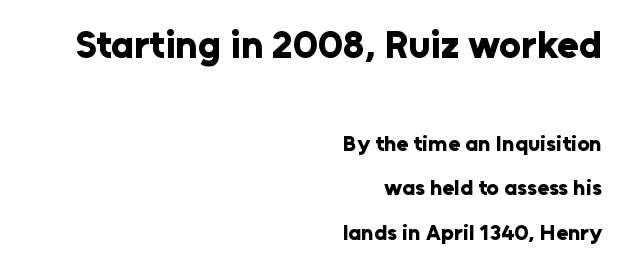
{"serif": "no", "italic": "no", "bold": "yes", "weight": "bold", "width": "normal", "stroke_contrast": "low", "x_height": "medium", "monospaced": "no", "underline": "no", "align": "right", "line_spacing": "loose", "line_spacing_ratio": 2.02, "letter_spacing": "normal", "letter_spacing_em": 0.0, "larger_block": "first", "size_ratio": 1.77, "glyph_px": 39}
